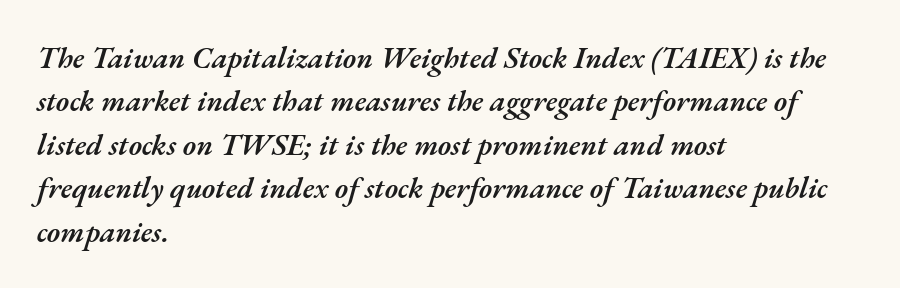
The image shows 30 px semibold type, italic (leaning right); set left-aligned, normal line spacing (1.45x), normal letter spacing, not underlined; medium stroke contrast and a small x-height.
